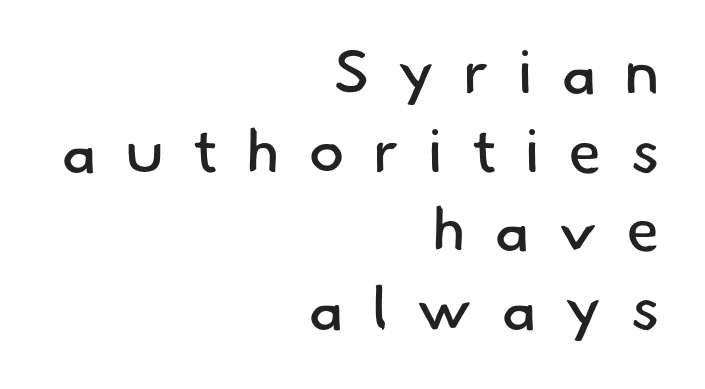
Q: Is the text bold? A: No.
Q: Is the typeface a serif or a sans-serif typeface? A: Sans-serif.
Q: Is the text underlined? A: No.
Q: How is the paragraph aligned? A: Right-aligned.
Q: Is the spacing between letters normal or unusually wide? A: Unusually wide.
Q: Is the spacing between lines tight, normal or loose? A: Normal.
Q: Width (condensed, normal, or wide)? A: Normal.
Q: Stroke contrast? A: Low.
Q: x-height? A: Small.
Q: Monospaced? A: No.
